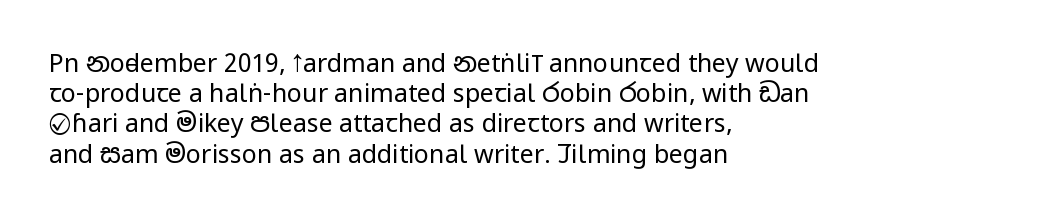
In terms of posture, this sample is upright. The rendering keeps characters at their native spacing. Caption: face not bold, strokes unweighted. The string is rendered with underlining switched off. Horizontal alignment here is leftward, the default for most running prose.
